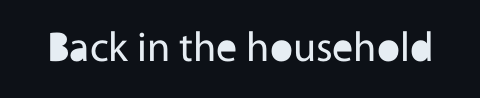
{"serif": "no", "italic": "no", "bold": "no", "weight": "regular", "width": "normal", "x_height": "medium", "monospaced": "no", "underline": "no", "letter_spacing": "normal", "letter_spacing_em": 0.0, "glyph_px": 42}
